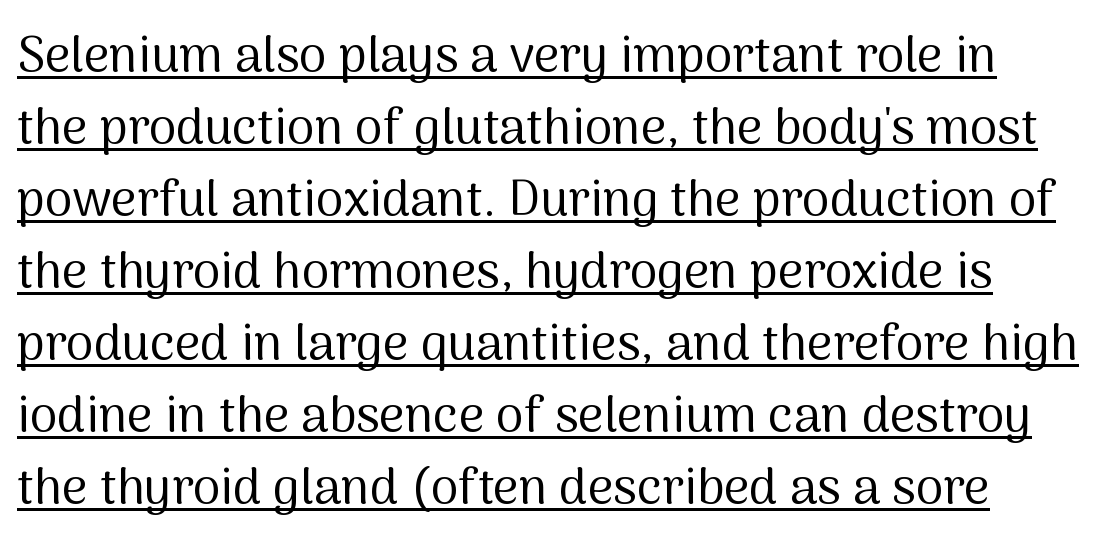
The designer went with a sans here, leaving each stem footless. Here the designer chose a conventional face with non-uniform glyph widths. This block has exactly the height ordinary leading produces. What decoration does the sample have? An underline. Weight: regular or lighter.
